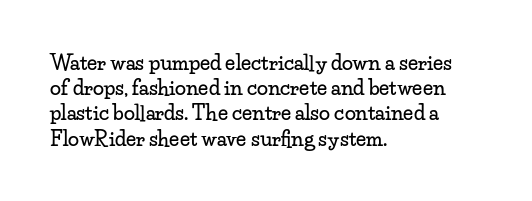
The image shows 20 px text type, upright; set left-aligned, normal line spacing (1.26x), normal letter spacing, not underlined.
